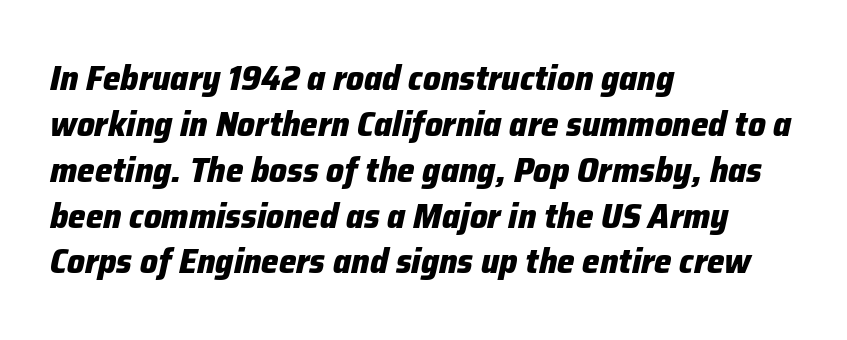
{"italic": "yes", "lean": "right", "slant_degrees": 12, "bold": "yes", "weight": "heavy", "width": "normal", "stroke_contrast": "low", "x_height": "medium", "monospaced": "no", "underline": "no", "align": "left", "line_spacing": "normal", "line_spacing_ratio": 1.31, "letter_spacing": "normal", "letter_spacing_em": 0.0, "glyph_px": 35}
